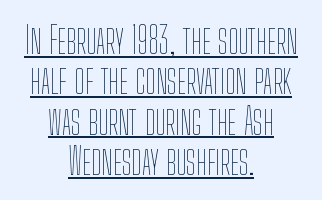
{"italic": "no", "bold": "no", "weight": "thin", "width": "condensed", "stroke_contrast": "low", "x_height": "medium", "monospaced": "no", "underline": "yes", "align": "center", "line_spacing": "tight", "line_spacing_ratio": 1.09, "letter_spacing": "normal", "letter_spacing_em": 0.0, "glyph_px": 37}
